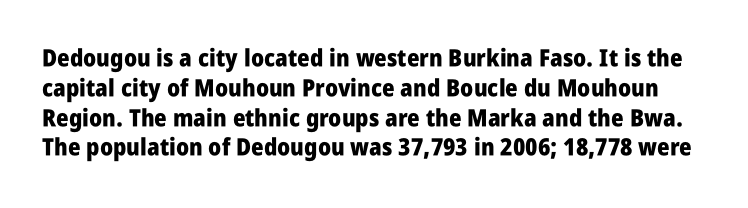
Q: Is the text bold? A: Yes.
Q: Is the text italic (slanted)? A: No, it is upright.
Q: Is the text underlined? A: No.
Q: Is the spacing between letters normal or unusually wide? A: Normal.
